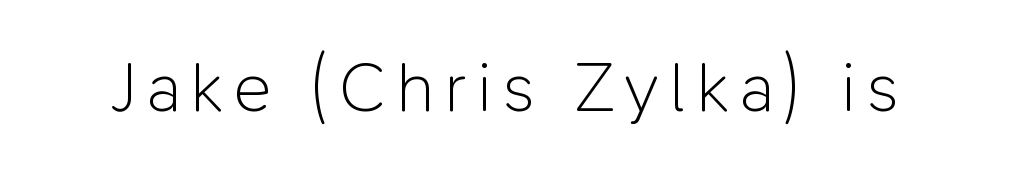
Looks like regular typesetting: each glyph gets only the width it needs. The passage shown is typeset with a sans-serif family. Glance below the letters and you will spot only blank space. The letters look calm and open, with moderate or lighter stems. Style check: upright.
